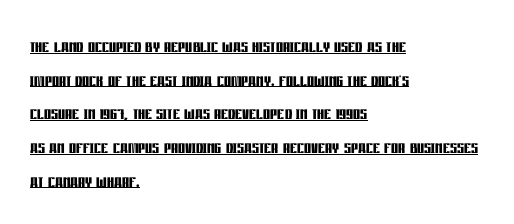
{"italic": "no", "bold": "yes", "underline": "yes", "align": "left", "line_spacing": "normal", "line_spacing_ratio": 1.53, "letter_spacing": "normal", "letter_spacing_em": 0.0, "glyph_px": 22}
